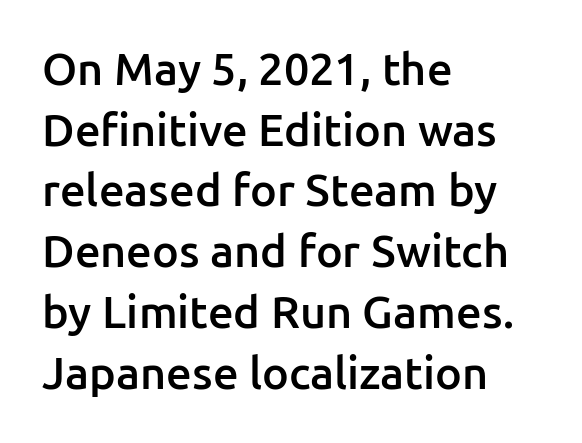
Q: Is the text bold? A: Semi-bold.
Q: Is the text italic (slanted)? A: No, it is upright.
Q: Is the typeface a serif or a sans-serif typeface? A: Sans-serif.
Q: Is the text underlined? A: No.
Q: How is the paragraph aligned? A: Left-aligned.
Q: Is the spacing between letters normal or unusually wide? A: Normal.
Q: Is the spacing between lines tight, normal or loose? A: Normal.
Q: Width (condensed, normal, or wide)? A: Normal.
Q: Stroke contrast? A: Low.
Q: x-height? A: Medium.
Q: Monospaced? A: No.
